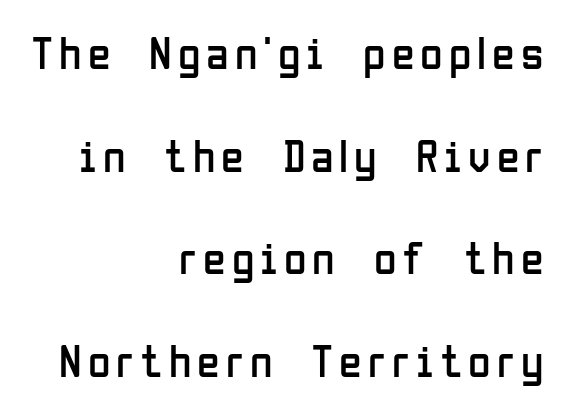
{"serif": "no", "italic": "no", "bold": "no", "weight": "regular", "width": "condensed", "stroke_contrast": "low", "x_height": "medium", "monospaced": "no", "underline": "no", "align": "right", "line_spacing": "loose", "line_spacing_ratio": 2.23, "glyph_px": 46}
